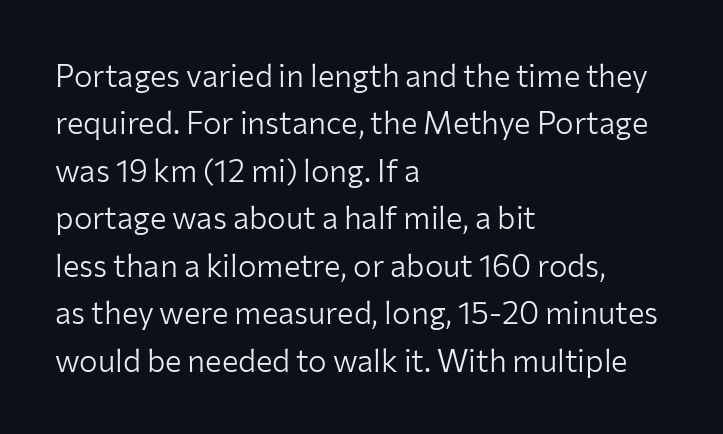
The image shows 31 px light sans-serif type, upright; set left-aligned, normal line spacing (1.53x), normal letter spacing, not underlined; low stroke contrast and a medium x-height.
